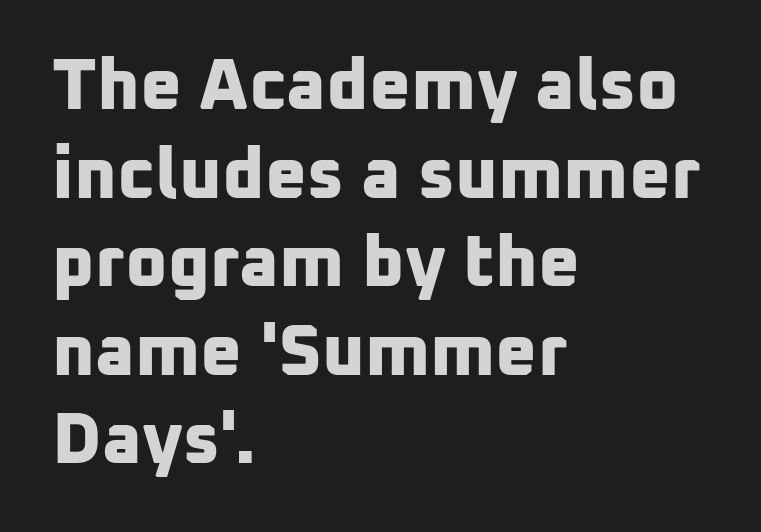
A typesetter would label this face a sans. The passage shown is typed in a proportional face where columns would drift. A dark, heavy texture on the line: the type is bold. Teacher's note: observe the even left margin — that is flush-left alignment. Here the glyphs are tracked normally, forming tight word shapes. Honestly, there is no underline to notice here at all.
